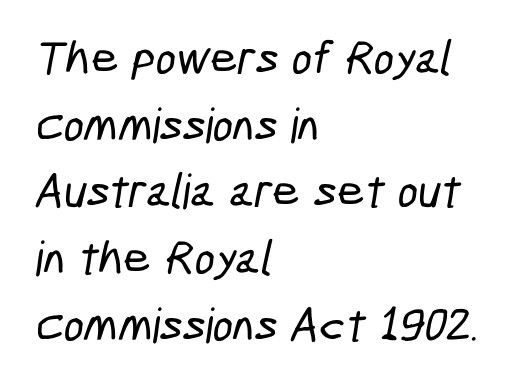
Evenly set lines give the paragraph a standard silhouette. Unmarked baselines from the first word to the last. The face used here is a sans, in the tradition of grotesques and geometrics. Leftover space on each line is placed entirely after the last word.
